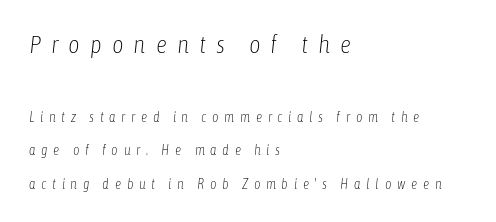
{"italic": "yes", "lean": "right", "slant_degrees": 6, "bold": "no", "underline": "no", "align": "left", "line_spacing": "loose", "line_spacing_ratio": 2.37, "letter_spacing": "wide", "letter_spacing_em": 0.4, "larger_block": "first", "size_ratio": 1.79, "glyph_px": 25}
